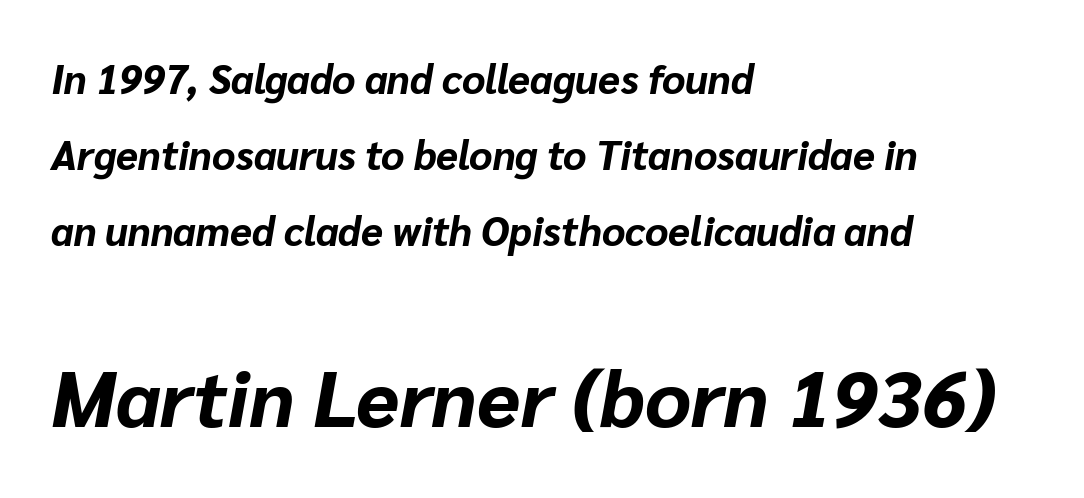
Interline gaps are noticeably wide in this sample. Each row of text sits above clean, open space. Slant detected: the letters are inclined. The paragraph has a hard left edge and a soft right edge. The later block is typeset at a bigger size than the earlier block. Bold? Absolutely — the strokes are thick and heavy.
